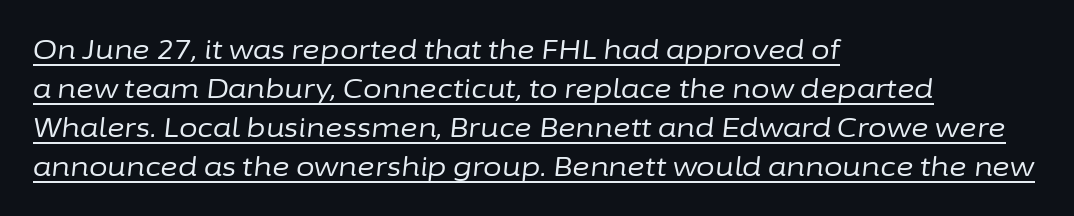
Q: Is the text bold? A: No.
Q: Is the text italic (slanted)? A: Yes, it leans right by about 6 degrees.
Q: Is the text underlined? A: Yes.
Q: How is the paragraph aligned? A: Left-aligned.
Q: Is the spacing between letters normal or unusually wide? A: Normal.
Q: Is the spacing between lines tight, normal or loose? A: Normal.
